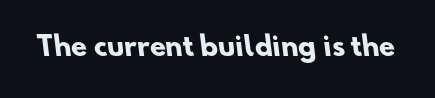
{"bold": "yes", "underline": "no", "letter_spacing": "normal", "letter_spacing_em": 0.0, "glyph_px": 26}
